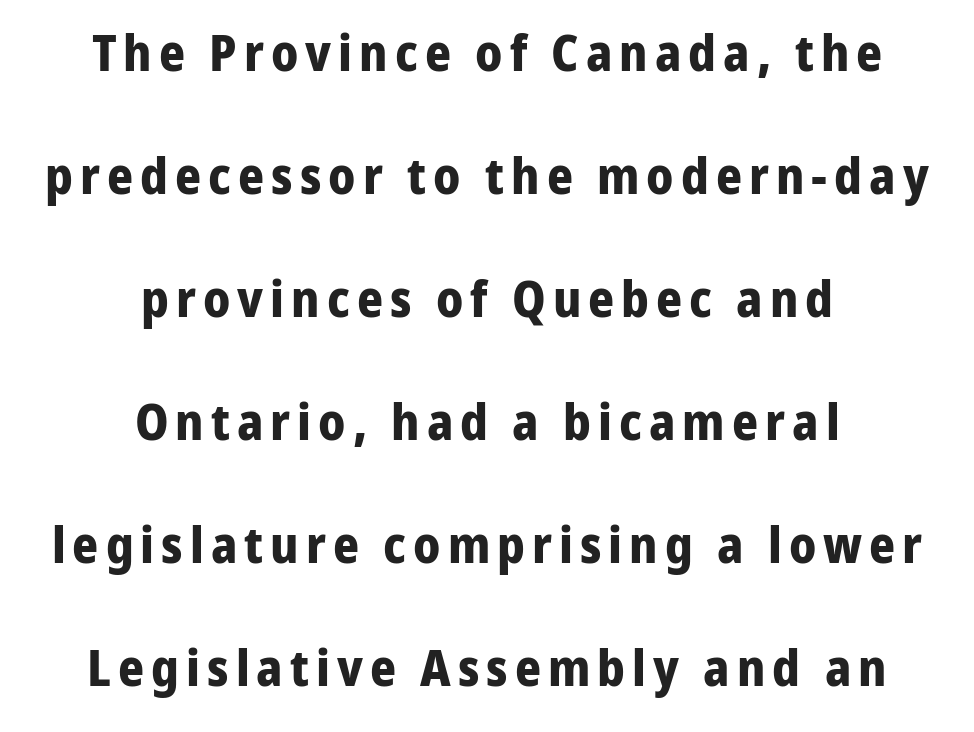
{"serif": "no", "italic": "no", "bold": "yes", "weight": "bold", "width": "normal", "stroke_contrast": "low", "x_height": "medium", "monospaced": "no", "underline": "no", "align": "center", "line_spacing": "loose", "line_spacing_ratio": 2.46, "glyph_px": 50}
